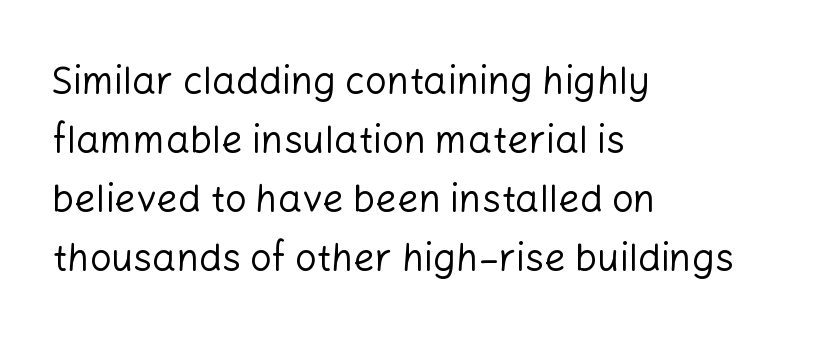
{"serif": "no", "italic": "no", "bold": "no", "weight": "regular", "width": "normal", "stroke_contrast": "low", "x_height": "medium", "monospaced": "no", "underline": "no", "align": "left", "line_spacing": "normal", "line_spacing_ratio": 1.55, "letter_spacing": "normal", "letter_spacing_em": 0.0, "glyph_px": 38}
